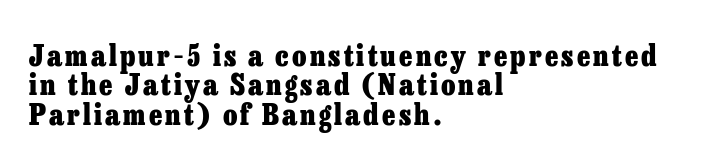
{"serif": "yes", "italic": "no", "bold": "yes", "weight": "heavy", "width": "normal", "stroke_contrast": "low", "x_height": "medium", "monospaced": "no", "underline": "no", "align": "left", "line_spacing": "tight", "line_spacing_ratio": 1.01, "glyph_px": 29}
